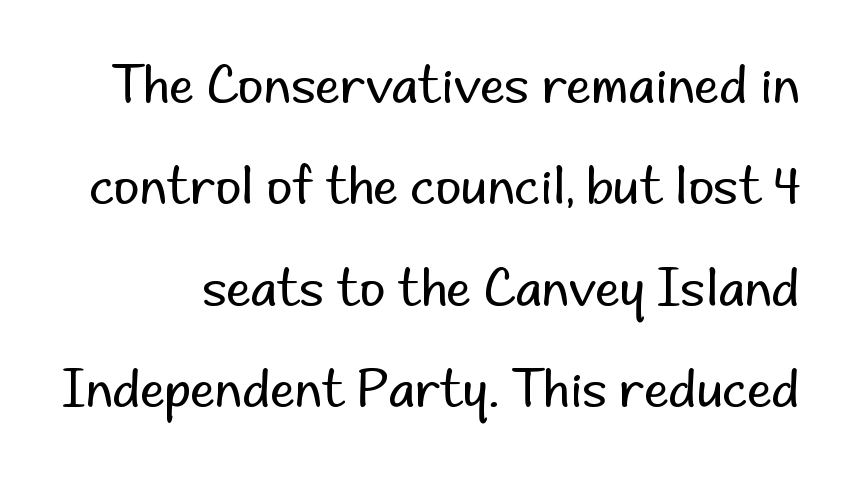
Q: Is the text bold? A: No.
Q: Is the text italic (slanted)? A: No, it is upright.
Q: Is the typeface a serif or a sans-serif typeface? A: Sans-serif.
Q: Is the text underlined? A: No.
Q: Is the spacing between letters normal or unusually wide? A: Normal.
Q: Is the spacing between lines tight, normal or loose? A: Loose.
Q: Width (condensed, normal, or wide)? A: Normal.
Q: Stroke contrast? A: Low.
Q: x-height? A: Small.
Q: Monospaced? A: No.
